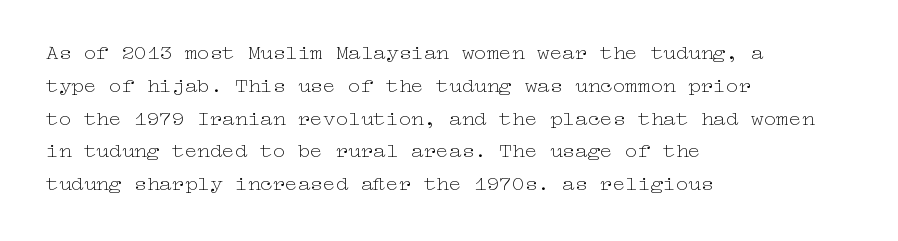
The image shows 21 px text type, upright; set left-aligned, normal line spacing (1.56x), normal letter spacing, not underlined.
